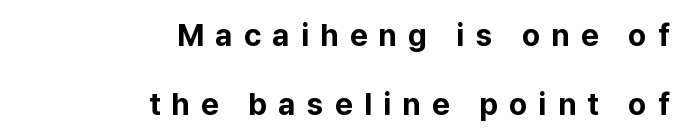
Check where the strokes stop: nothing finishes them off — pure sans. Emphasis by weight is at full strength: bold. The rendering uses a large line-height, opening up the rows. The letters stand straight up with perfectly vertical stems.
